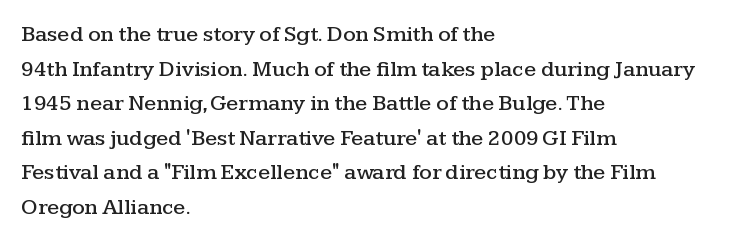
The setting favours the left margin, as ordinary paragraphs usually do. The letters stand straight up with perfectly vertical stems. Baseline-to-baseline distance is the conventional proportion of letter height. Beneath every word, the page is bare. Is the letter spacing exaggerated? No — it looks like the ordinary default.
